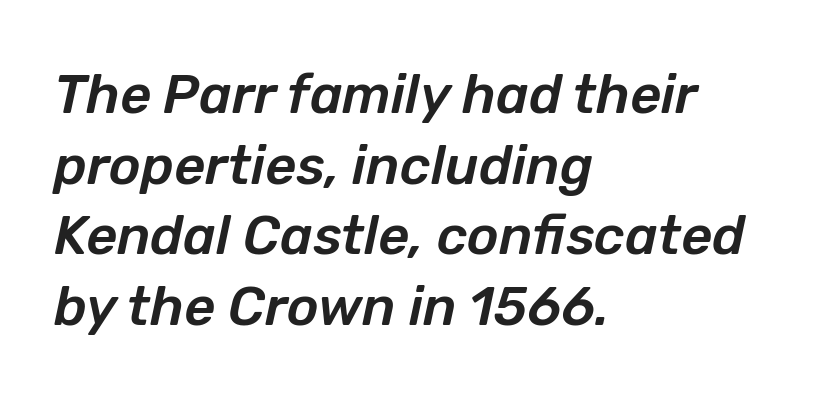
Q: Is the text italic (slanted)? A: Yes, it leans right by about 12 degrees.
Q: Is the text underlined? A: No.
Q: How is the paragraph aligned? A: Left-aligned.
Q: Is the spacing between letters normal or unusually wide? A: Normal.
Q: Is the spacing between lines tight, normal or loose? A: Normal.
Q: Width (condensed, normal, or wide)? A: Normal.
Q: Stroke contrast? A: Low.
Q: x-height? A: Medium.
Q: Monospaced? A: No.
